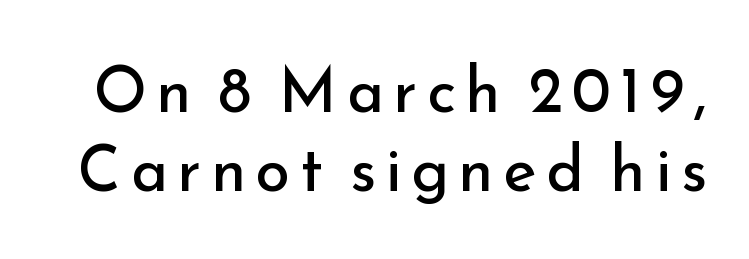
The image shows 63 px regular-weight sans-serif type, upright; set normal line spacing (1.25x), not underlined; low stroke contrast and a small x-height.
